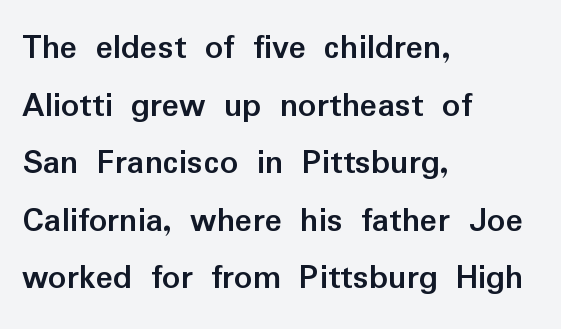
The image shows 36 px semibold sans-serif type, upright; set left-aligned, normal line spacing (1.6x), normal letter spacing, not underlined; low stroke contrast and a medium x-height.
